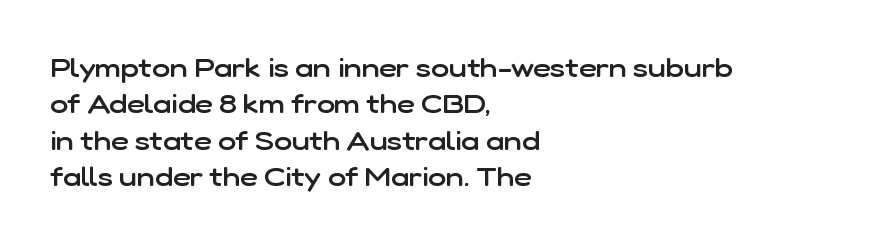
The image shows 27 px text type, upright; set left-aligned, normal line spacing (1.35x), normal letter spacing, not underlined.
